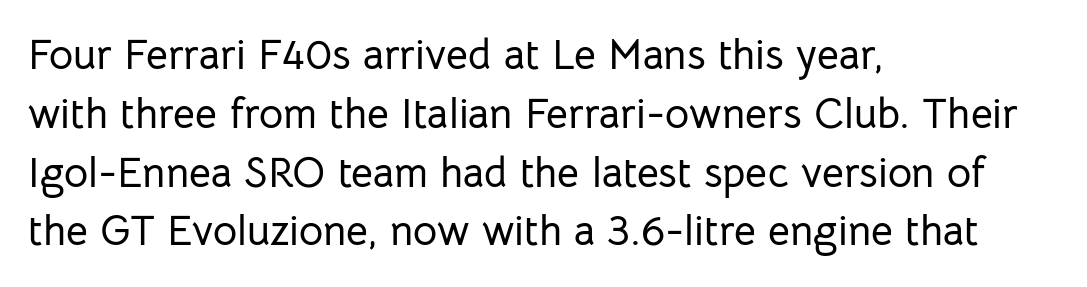
Notice how the passage keeps a crisp vertical edge on the left only. Inter-character spacing is left at the font's built-in metrics. Every character sits straight up, as roman type does. The specimen omits any rule beneath the text block's lines. Each letter keeps its own natural width here, so spacing adapts to shape. What's the leading like? Ordinary, nothing unusual.
